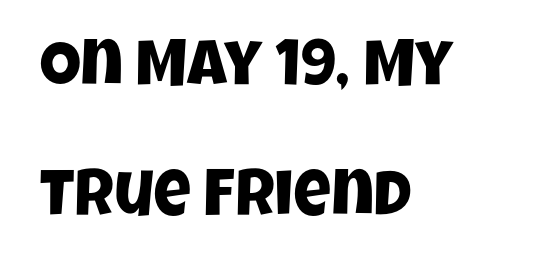
Leading is clearly above the norm, producing a sparse column. The text block is weighted toward the left margin, trailing off unevenly rightward. Each letter keeps its own natural width here, so spacing adapts to shape. Here the glyphs are tracked normally, forming tight word shapes.
